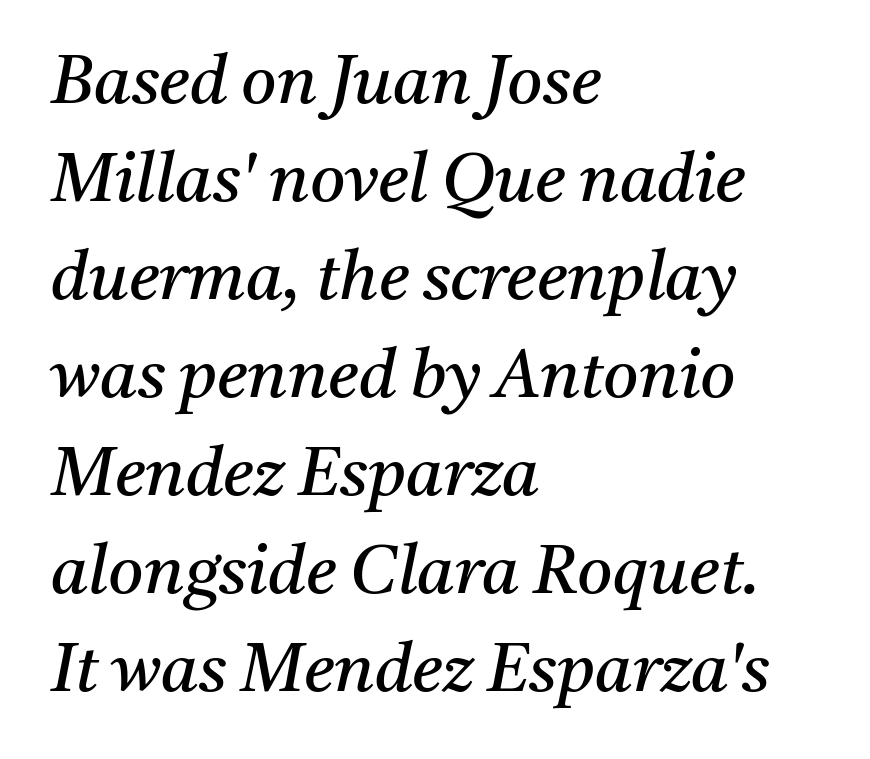
Q: Is the text bold? A: No.
Q: Is the text italic (slanted)? A: Yes, it leans right by about 11 degrees.
Q: Is the typeface a serif or a sans-serif typeface? A: Serif.
Q: Is the text underlined? A: No.
Q: How is the paragraph aligned? A: Left-aligned.
Q: Is the spacing between letters normal or unusually wide? A: Normal.
Q: Is the spacing between lines tight, normal or loose? A: Normal.
Q: Width (condensed, normal, or wide)? A: Normal.
Q: Stroke contrast? A: Medium.
Q: x-height? A: Medium.
Q: Monospaced? A: No.
